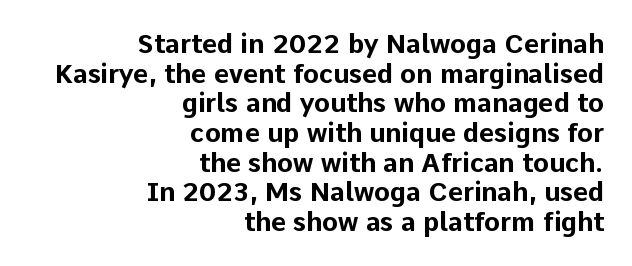
Q: Is the text bold? A: Yes.
Q: Is the text italic (slanted)? A: No, it is upright.
Q: Is the text underlined? A: No.
Q: How is the paragraph aligned? A: Right-aligned.
Q: Is the spacing between letters normal or unusually wide? A: Normal.
Q: Is the spacing between lines tight, normal or loose? A: Tight.
